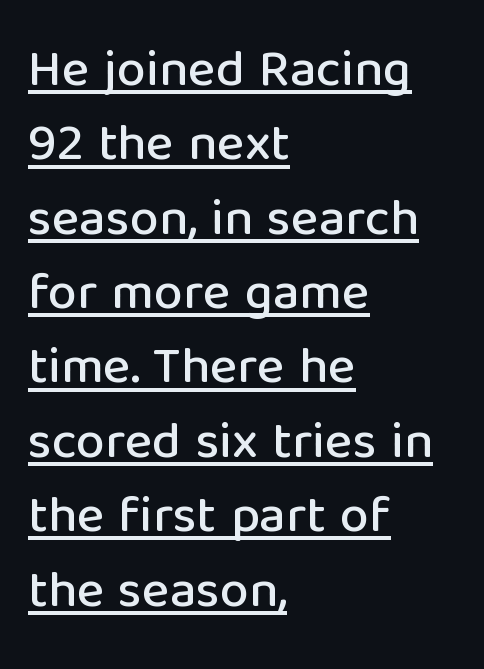
It's the straight-up-and-down kind of type. Proportional: the letters do not fall into vertical columns. Font category for this specimen: sans-serif. Vertical spacing — default. The passage is arranged the way most books set body copy — flush left.
